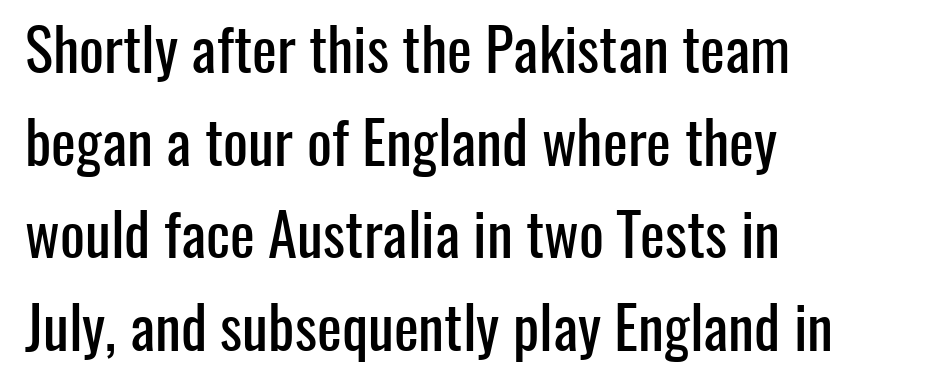
Students, note that the glyphs here touch the page at normal intervals. The space beneath each line is pristine and unruled. This is sans-serif lettering, the kind often seen on screens and signage. If you measured baseline to baseline, you'd find a middling distance.
